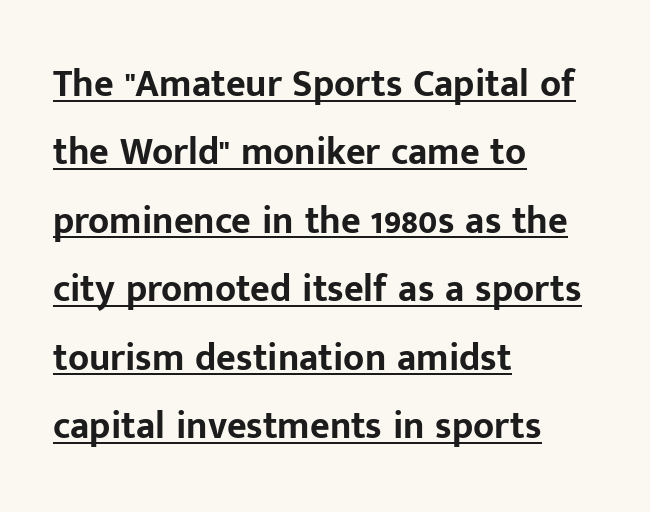
{"serif": "no", "italic": "no", "bold": "yes", "weight": "bold", "width": "normal", "stroke_contrast": "low", "x_height": "medium", "monospaced": "no", "underline": "yes", "align": "left", "line_spacing_ratio": 1.8, "letter_spacing": "normal", "letter_spacing_em": 0.0, "glyph_px": 38}
